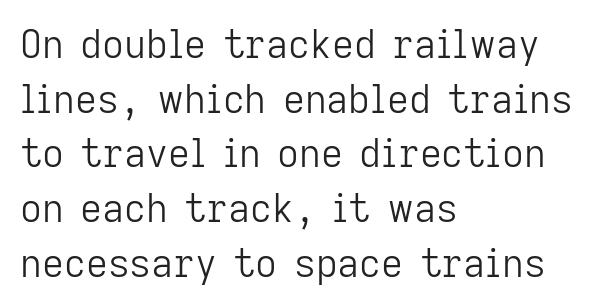
Q: Is the text bold? A: No.
Q: Is the text italic (slanted)? A: No, it is upright.
Q: Is the typeface a serif or a sans-serif typeface? A: Sans-serif.
Q: Is the text underlined? A: No.
Q: How is the paragraph aligned? A: Left-aligned.
Q: Is the spacing between letters normal or unusually wide? A: Normal.
Q: Is the spacing between lines tight, normal or loose? A: Normal.
Q: Width (condensed, normal, or wide)? A: Normal.
Q: Stroke contrast? A: Low.
Q: x-height? A: Medium.
Q: Monospaced? A: No.
